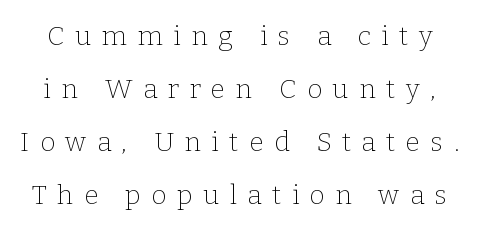
Q: Is the text bold? A: No.
Q: Is the text italic (slanted)? A: No, it is upright.
Q: Is the text underlined? A: No.
Q: Is the spacing between letters normal or unusually wide? A: Unusually wide.
Q: Is the spacing between lines tight, normal or loose? A: Loose.
